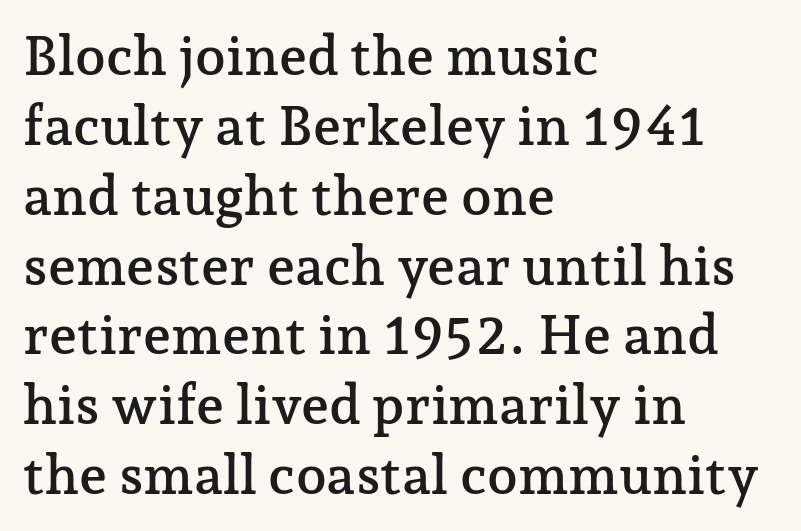
{"serif": "yes", "italic": "no", "width": "normal", "stroke_contrast": "low", "x_height": "medium", "monospaced": "no", "underline": "no", "align": "left", "line_spacing": "normal", "line_spacing_ratio": 1.27, "letter_spacing": "normal", "letter_spacing_em": 0.0, "glyph_px": 55}
